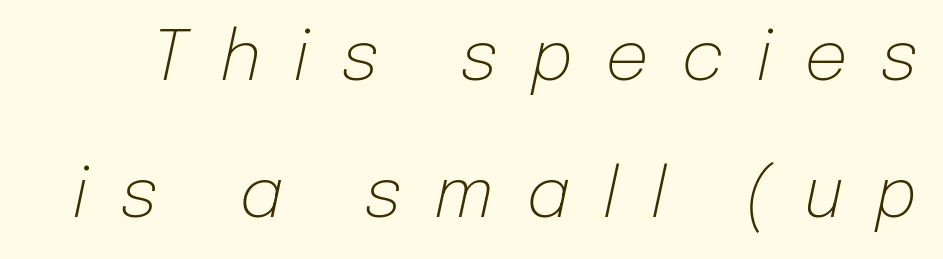
The image shows 69 px light type, italic (leaning right); set loose line spacing (1.98x), unusually wide letter spacing (+0.46 em), not underlined; low stroke contrast and a medium x-height.
